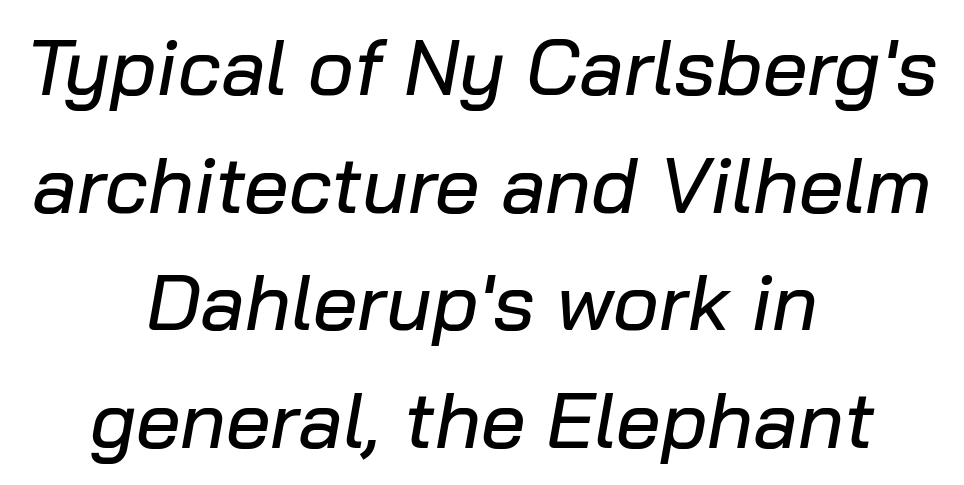
Q: Is the text italic (slanted)? A: Yes, it leans right by about 10 degrees.
Q: Is the text underlined? A: No.
Q: How is the paragraph aligned? A: Centered.
Q: Is the spacing between letters normal or unusually wide? A: Normal.
Q: Is the spacing between lines tight, normal or loose? A: Normal.
Q: Width (condensed, normal, or wide)? A: Normal.
Q: Stroke contrast? A: Low.
Q: x-height? A: Medium.
Q: Monospaced? A: No.
